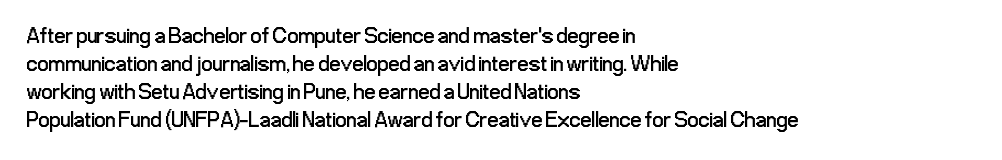
The image shows 22 px text type, upright; set left-aligned, normal line spacing (1.28x), normal letter spacing, not underlined.
